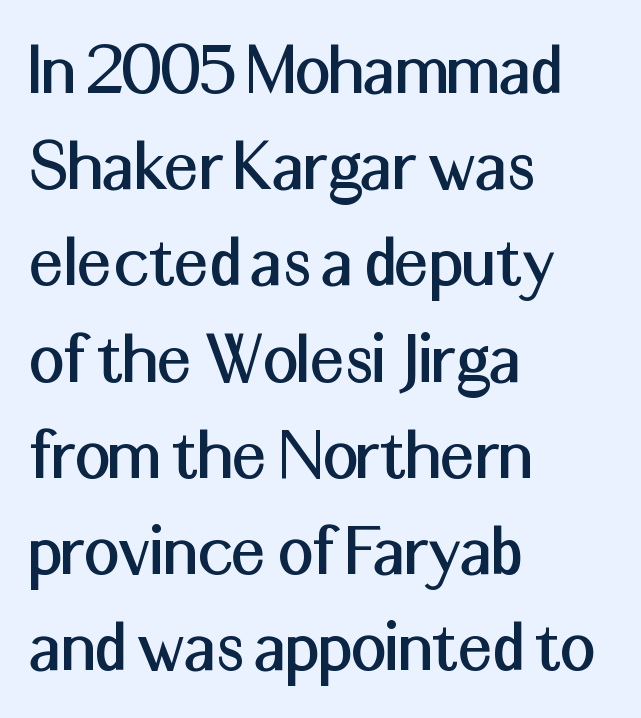
The image shows 77 px sans-serif type, upright; set left-aligned, normal line spacing (1.25x), normal letter spacing, not underlined; medium stroke contrast and a medium x-height.
